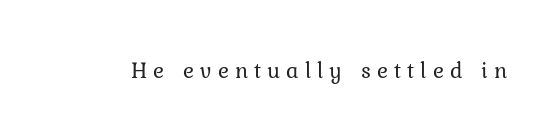
Q: Is the text bold? A: No.
Q: Is the text italic (slanted)? A: No, it is upright.
Q: Is the text underlined? A: No.
Q: Is the spacing between letters normal or unusually wide? A: Unusually wide.
